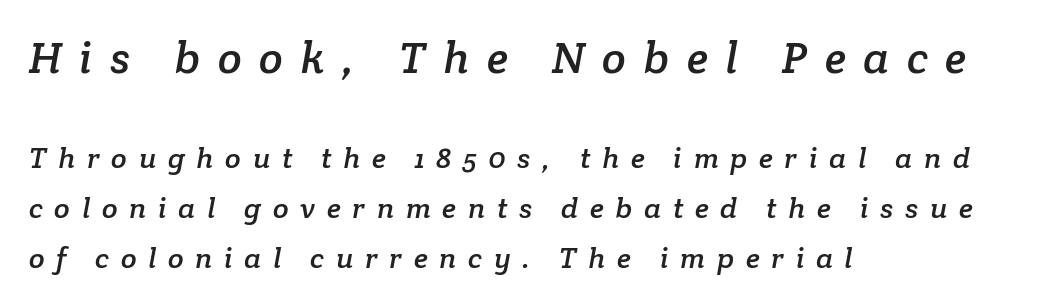
Q: Is the typeface a serif or a sans-serif typeface? A: Serif.
Q: Is the text underlined? A: No.
Q: How is the paragraph aligned? A: Left-aligned.
Q: Is the spacing between letters normal or unusually wide? A: Unusually wide.
Q: Which block of text is set in a larger size, the first (top) or the second (bottom)? A: The first (top) one.
Q: Width (condensed, normal, or wide)? A: Normal.
Q: Stroke contrast? A: Low.
Q: x-height? A: Medium.
Q: Monospaced? A: No.
